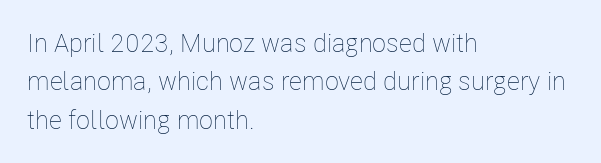
{"italic": "no", "bold": "no", "underline": "no", "align": "left", "line_spacing": "normal", "line_spacing_ratio": 1.48, "letter_spacing": "normal", "letter_spacing_em": 0.0, "glyph_px": 26}
